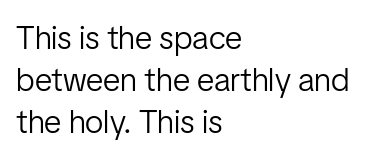
The typeface has the unassuming heft of standard copy or less. The zone under the glyphs is completely vacant. This is sans-serif lettering, the kind often seen on screens and signage. Nobody touched the tracking dial on this one. Character widths vary here, with narrow letters taking less room than wide ones.
